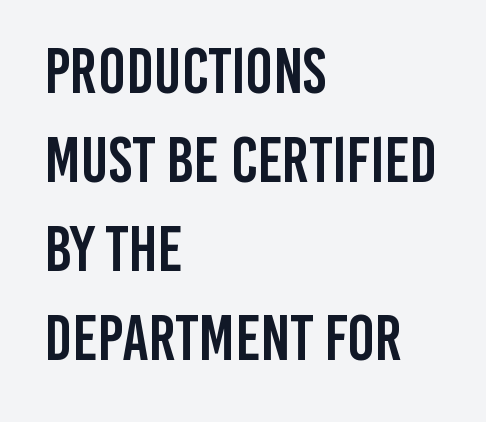
{"serif": "no", "italic": "no", "width": "condensed", "stroke_contrast": "low", "x_height": "large", "monospaced": "no", "underline": "no", "align": "left", "line_spacing": "normal", "line_spacing_ratio": 1.37, "letter_spacing": "normal", "letter_spacing_em": 0.0, "glyph_px": 65}
